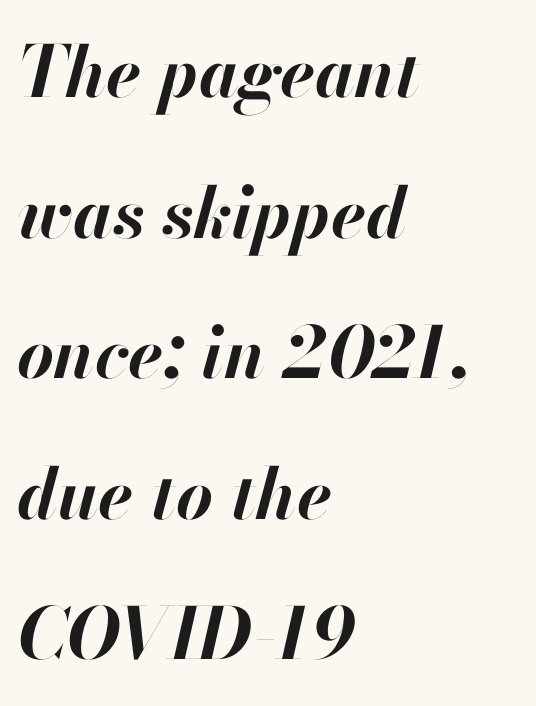
{"italic": "yes", "lean": "right", "slant_degrees": 13, "bold": "yes", "weight": "bold", "width": "normal", "stroke_contrast": "high", "x_height": "small", "monospaced": "no", "underline": "no", "align": "left", "line_spacing": "loose", "line_spacing_ratio": 1.98, "letter_spacing": "normal", "letter_spacing_em": 0.0, "glyph_px": 71}
